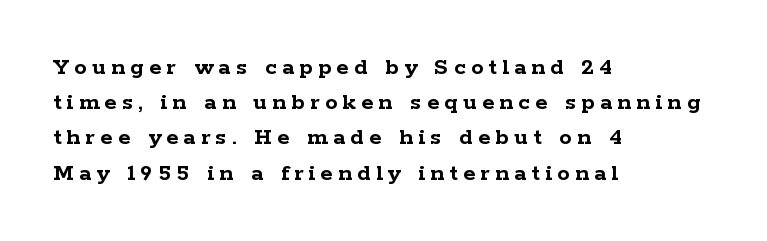
Q: Is the text bold? A: Yes.
Q: Is the text italic (slanted)? A: No, it is upright.
Q: Is the text underlined? A: No.
Q: How is the paragraph aligned? A: Left-aligned.
Q: Is the spacing between letters normal or unusually wide? A: Unusually wide.
Q: Is the spacing between lines tight, normal or loose? A: Normal.
